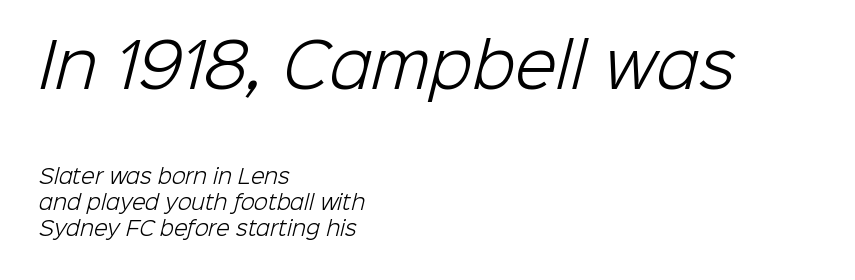
The image shows 61 px light sans-serif type; set left-aligned, normal line spacing (1.3x), normal letter spacing, not underlined; the first (top) block is 3.05x larger; low stroke contrast and a medium x-height.
